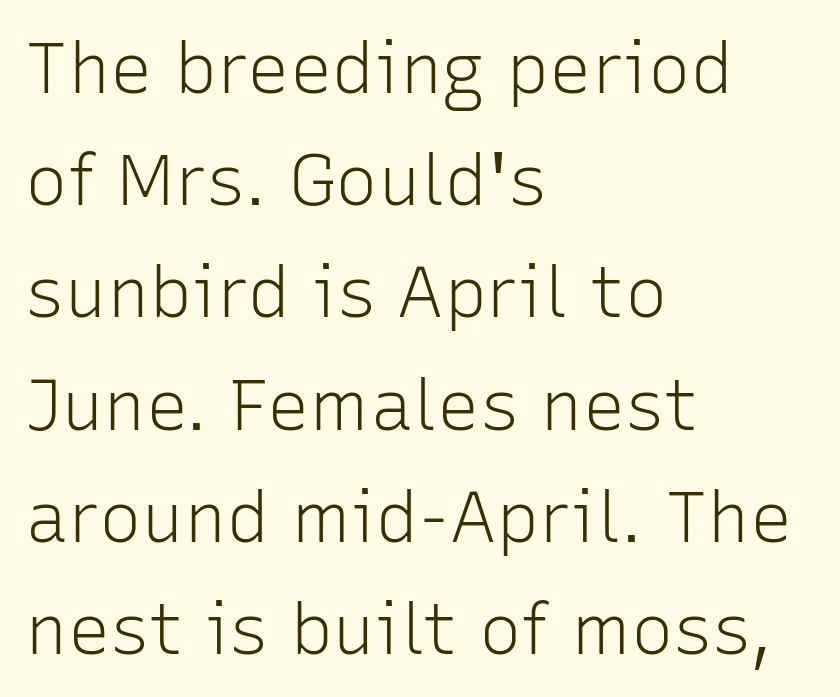
Q: Is the text bold? A: No.
Q: Is the text italic (slanted)? A: No, it is upright.
Q: Is the typeface a serif or a sans-serif typeface? A: Sans-serif.
Q: Is the text underlined? A: No.
Q: How is the paragraph aligned? A: Left-aligned.
Q: Is the spacing between letters normal or unusually wide? A: Normal.
Q: Is the spacing between lines tight, normal or loose? A: Normal.
Q: Width (condensed, normal, or wide)? A: Normal.
Q: Stroke contrast? A: Low.
Q: x-height? A: Medium.
Q: Monospaced? A: No.
